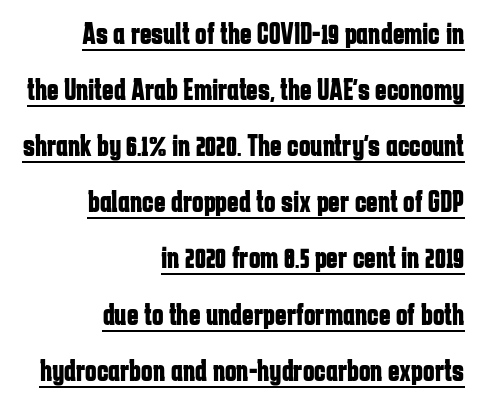
The image shows 31 px bold, condensed sans-serif type, upright; set right-aligned, line spacing 1.81x, normal letter spacing, underlined; low stroke contrast and a medium x-height.
